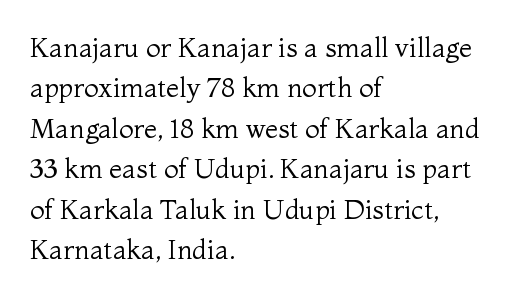
Q: Is the text bold? A: No.
Q: Is the text italic (slanted)? A: No, it is upright.
Q: Is the text underlined? A: No.
Q: How is the paragraph aligned? A: Left-aligned.
Q: Is the spacing between letters normal or unusually wide? A: Normal.
Q: Is the spacing between lines tight, normal or loose? A: Normal.
